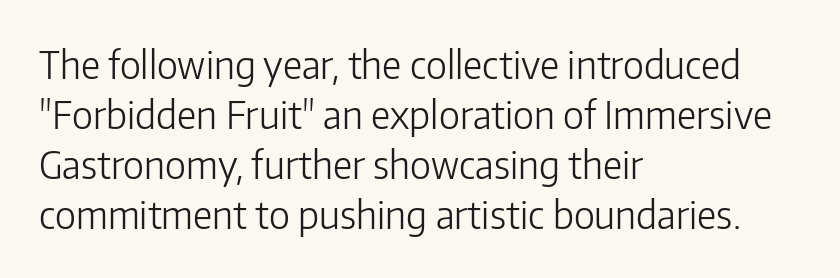
The image shows 38 px light sans-serif type, upright; set left-aligned, normal line spacing (1.32x), normal letter spacing, not underlined; low stroke contrast and a medium x-height.
